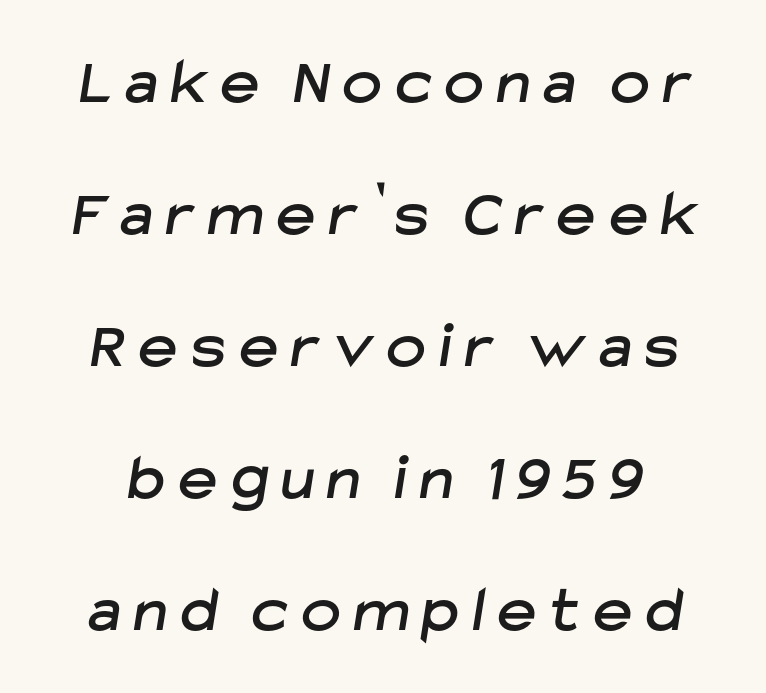
Q: Is the typeface a serif or a sans-serif typeface? A: Sans-serif.
Q: Is the text underlined? A: No.
Q: Is the spacing between letters normal or unusually wide? A: Unusually wide.
Q: Is the spacing between lines tight, normal or loose? A: Loose.
Q: Width (condensed, normal, or wide)? A: Normal.
Q: Stroke contrast? A: Low.
Q: x-height? A: Medium.
Q: Monospaced? A: No.
